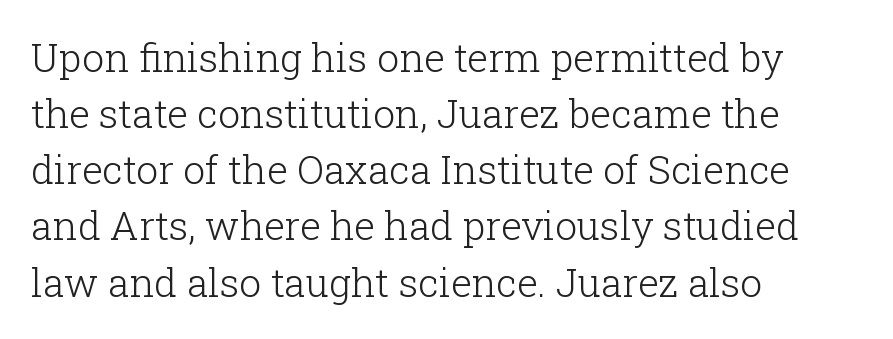
{"serif": "yes", "italic": "no", "bold": "no", "weight": "light", "width": "normal", "stroke_contrast": "low", "x_height": "medium", "monospaced": "no", "underline": "no", "align": "left", "line_spacing": "normal", "line_spacing_ratio": 1.44, "letter_spacing": "normal", "letter_spacing_em": 0.0, "glyph_px": 39}
